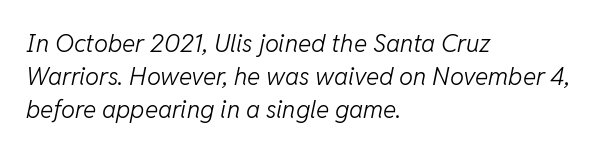
The letters look calm and open, with moderate or lighter stems. The passage shown has conventional tracking throughout. These lines were composed using italics. A bare baseline throughout the passage. Leading: standard. Where is the straight margin? On the left.
